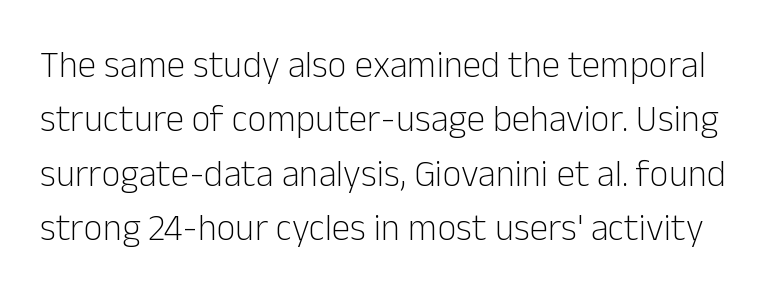
{"serif": "no", "italic": "no", "bold": "no", "weight": "light", "width": "normal", "stroke_contrast": "low", "x_height": "medium", "monospaced": "no", "underline": "no", "line_spacing": "normal", "line_spacing_ratio": 1.47, "letter_spacing": "normal", "letter_spacing_em": 0.0, "glyph_px": 37}
